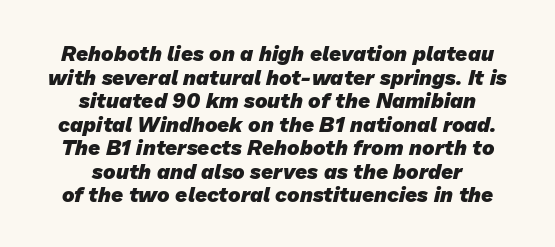
The image shows 21 px bold type; set centered, tight line spacing (1.12x), normal letter spacing, not underlined.
